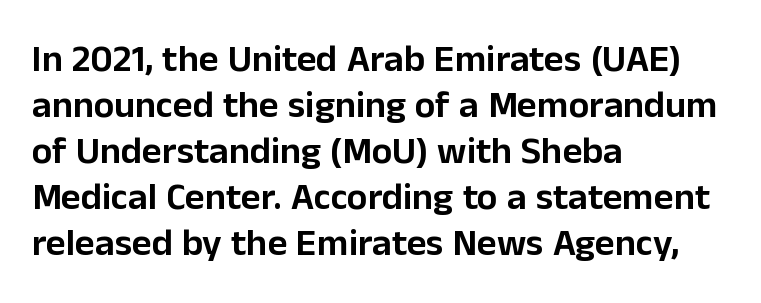
A sans-serif font was chosen for this passage. Characters follow at the spacing the type designer built in. Decoration check: the copy has no underline. This sample has the flowing, uneven cadence of proportional lettering. The letters stand straight up with perfectly vertical stems.
